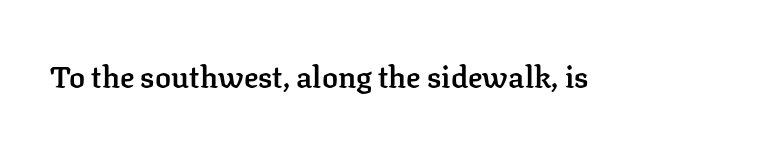
These lines keep a tight, regular rhythm from letter to letter. Examine the stroke ends and you'll spot serifs. The specimen omits any rule beneath the text block's lines. The letters advance in unequal steps, a hallmark of proportional type. Summary of weight: moderately heavy, a semibold.
